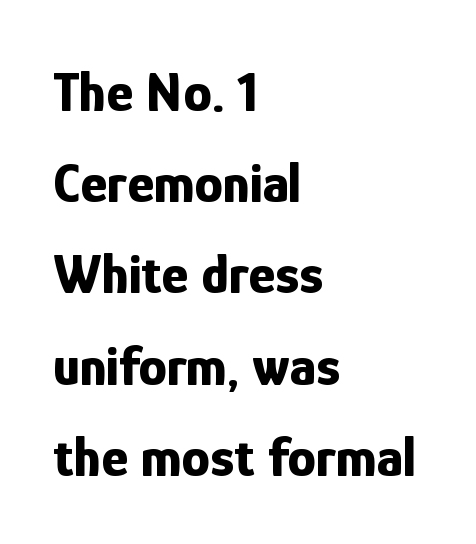
Q: Is the text bold? A: Yes.
Q: Is the text italic (slanted)? A: No, it is upright.
Q: Is the typeface a serif or a sans-serif typeface? A: Sans-serif.
Q: Is the text underlined? A: No.
Q: How is the paragraph aligned? A: Left-aligned.
Q: Is the spacing between letters normal or unusually wide? A: Normal.
Q: Is the spacing between lines tight, normal or loose? A: Normal.
Q: Width (condensed, normal, or wide)? A: Condensed.
Q: Stroke contrast? A: Low.
Q: x-height? A: Medium.
Q: Monospaced? A: No.
